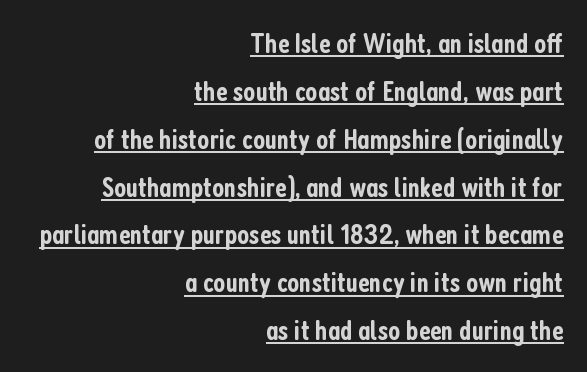
{"serif": "no", "italic": "no", "bold": "semi", "weight": "semibold", "width": "condensed", "stroke_contrast": "low", "x_height": "medium", "monospaced": "no", "underline": "yes", "align": "right", "line_spacing": "normal", "line_spacing_ratio": 1.65, "letter_spacing": "normal", "letter_spacing_em": 0.0, "glyph_px": 29}
